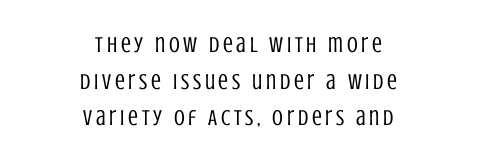
Regular leading. No italicization has been applied; the sample stays upright. This sample is center-justified, so both line endings float freely. Is the type heavy? It reads as light-to-regular instead. Descenders hang freely into open space.
